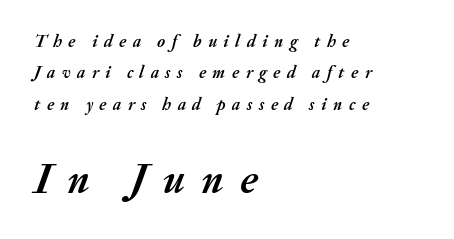
The image shows 42 px semibold type, italic (leaning right); set left-aligned, line spacing 1.84x, unusually wide letter spacing (+0.38 em), not underlined; the second (bottom) block is 2.47x larger; medium stroke contrast and a medium x-height.
